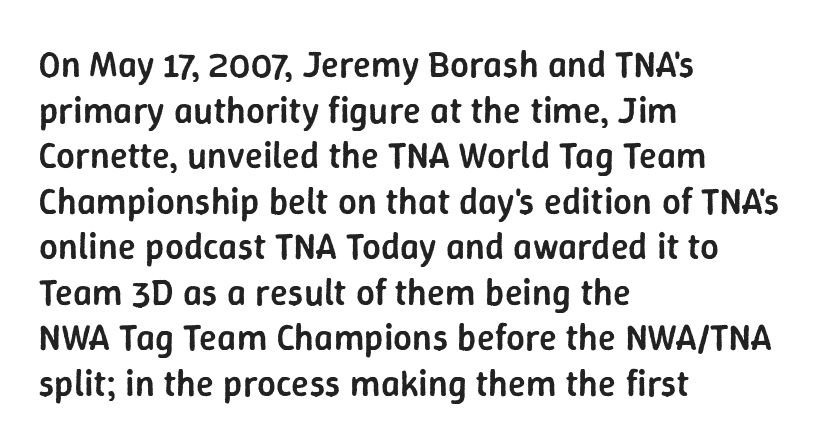
The image shows 37 px semibold sans-serif type, upright; set left-aligned, line spacing 1.23x, normal letter spacing, not underlined; low stroke contrast and a medium x-height.
